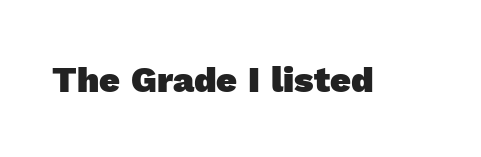
Q: Is the text bold? A: Yes.
Q: Is the typeface a serif or a sans-serif typeface? A: Sans-serif.
Q: Is the text underlined? A: No.
Q: Is the spacing between letters normal or unusually wide? A: Normal.
Q: Width (condensed, normal, or wide)? A: Normal.
Q: x-height? A: Medium.
Q: Monospaced? A: No.
